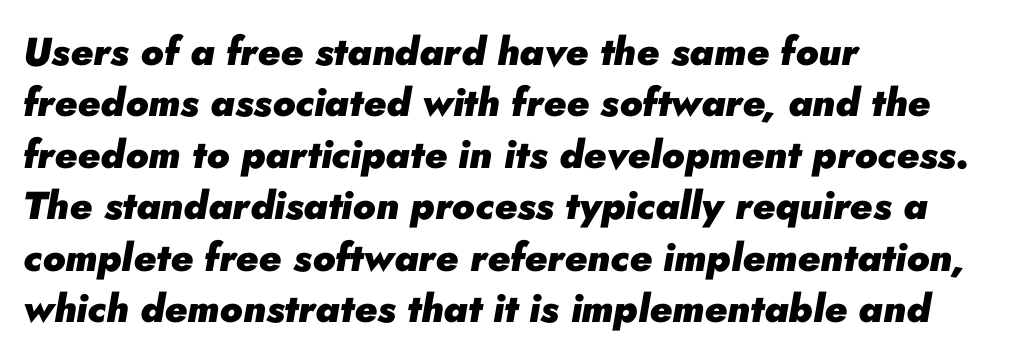
{"italic": "yes", "lean": "right", "slant_degrees": 10, "bold": "yes", "weight": "heavy", "width": "normal", "stroke_contrast": "low", "x_height": "small", "monospaced": "no", "underline": "no", "align": "left", "line_spacing": "normal", "line_spacing_ratio": 1.32, "letter_spacing": "normal", "letter_spacing_em": 0.0, "glyph_px": 39}
